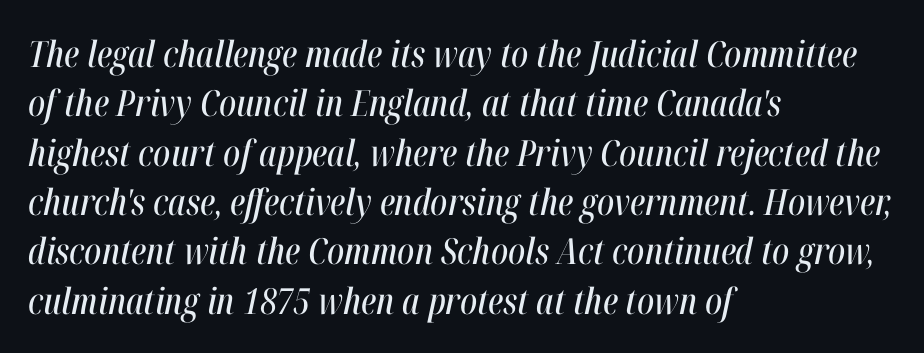
Observe the ordinary spacing: letters are neighbours, not strangers. Decoration check: the copy has no underline. This is oblique type, the kind used for emphasis or titles. You could not count columns in this text — the font is proportionally spaced. The compositor pushed each line to the left boundary.
